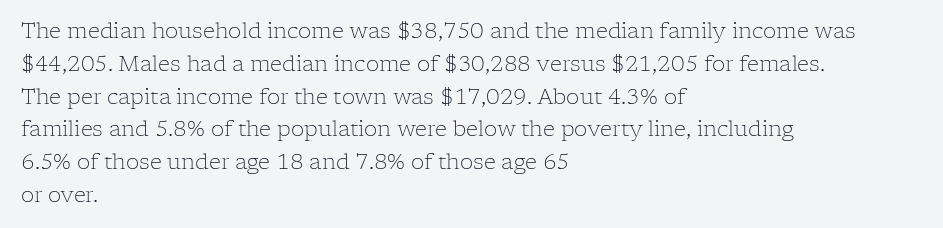
{"italic": "no", "bold": "no", "underline": "no", "align": "left", "line_spacing": "normal", "line_spacing_ratio": 1.56, "letter_spacing": "normal", "letter_spacing_em": 0.0, "glyph_px": 21}
